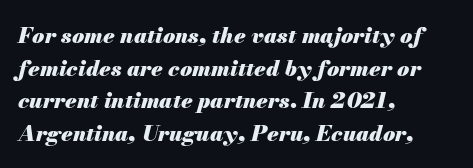
The image shows 22 px bold type, italic (leaning right); set left-aligned, normal line spacing (1.48x), normal letter spacing, not underlined.
